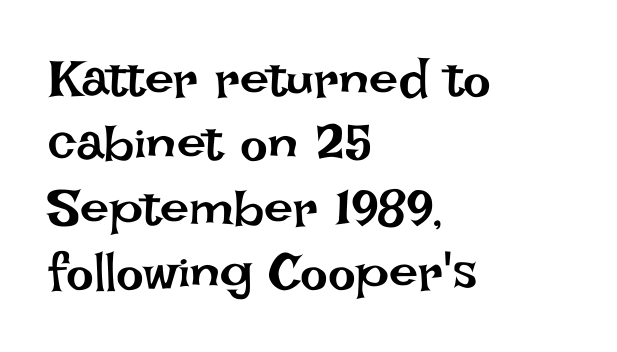
Q: Is the text bold? A: No.
Q: Is the text italic (slanted)? A: No, it is upright.
Q: Is the text underlined? A: No.
Q: How is the paragraph aligned? A: Left-aligned.
Q: Is the spacing between letters normal or unusually wide? A: Normal.
Q: Width (condensed, normal, or wide)? A: Normal.
Q: Stroke contrast? A: Low.
Q: x-height? A: Large.
Q: Monospaced? A: No.
